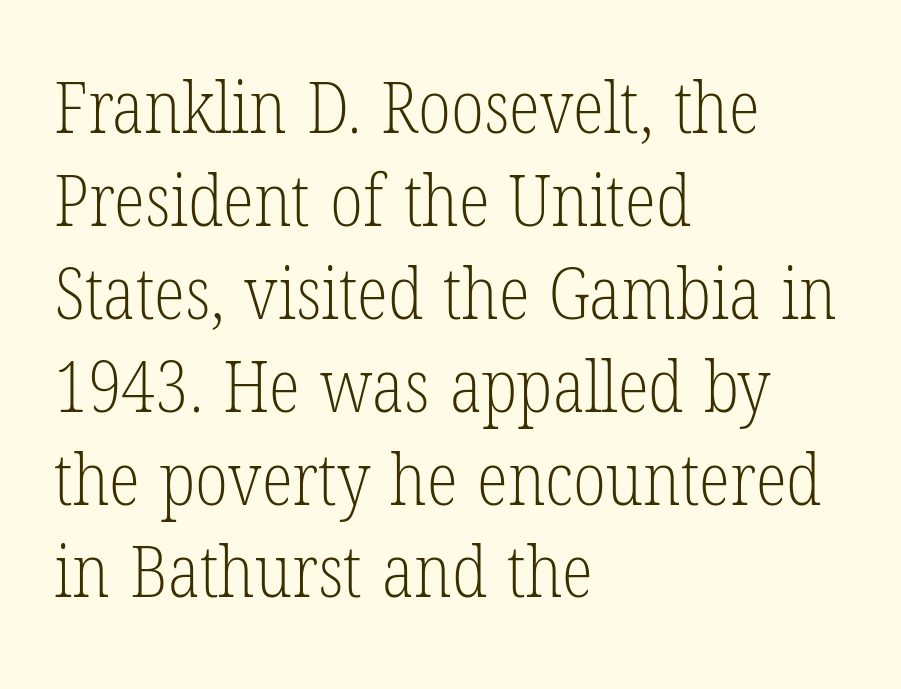
The image shows 72 px light, condensed serif type, upright; set left-aligned, normal line spacing (1.29x), normal letter spacing, not underlined; low stroke contrast and a medium x-height.
